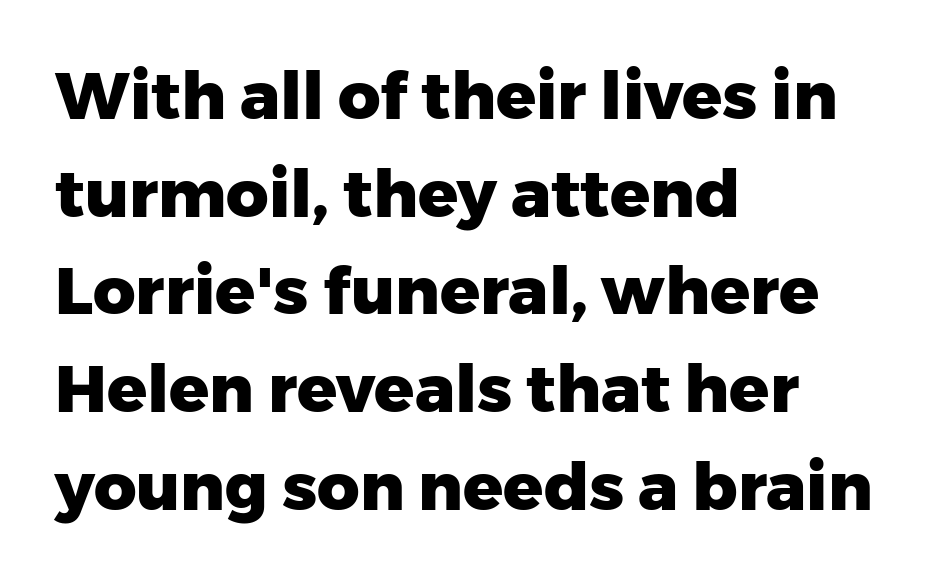
Quick note: not italic, upright. The lines in this sample share a left origin and differ only in where they stop. Emphasis by weight is at full strength: bold. Grotesque or geometric, the face here clearly has no serifs. The glyphs are unaccompanied by any horizontal stroke below them. The face used here is proportionally spaced, like ordinary book or web type.
